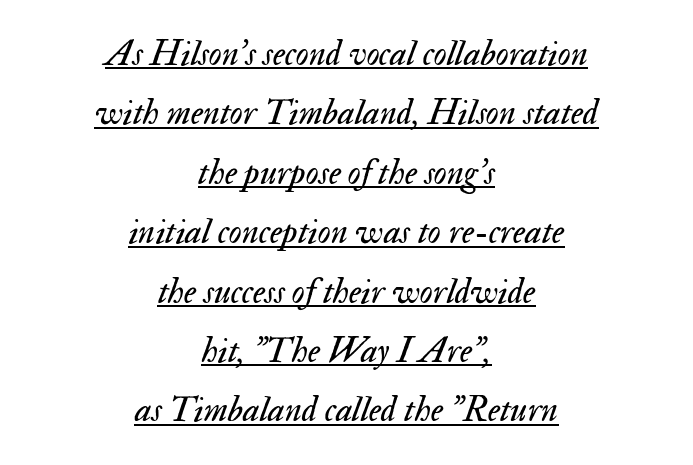
Is there an underline? Yes — a line sits under the letters. The block of text has a typical density, with ordinary space between rows. The text carries the slant typical of an italic or oblique font. The face used here is rendered with its standard letterfit. The setting favours the middle, as headings and verse often do. A light-to-regular cut is what we see here.
